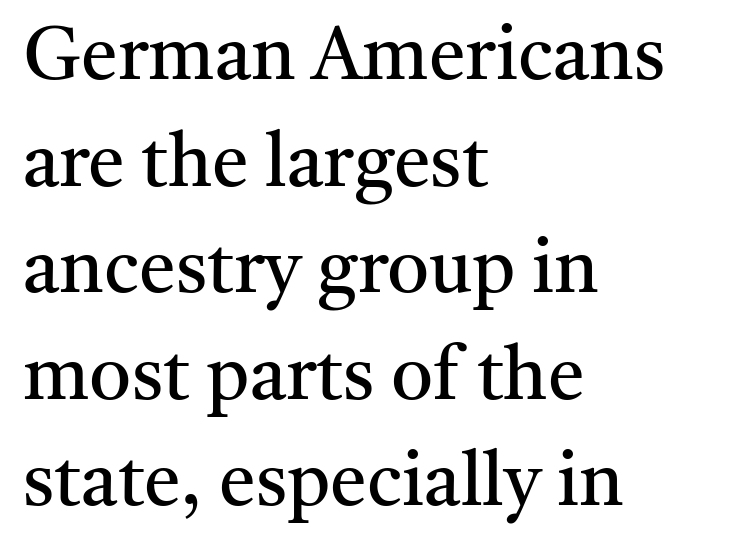
The weight tops out at a normal text grade. Reading down the column, the eye jumps a familiar distance to each next line. Italic? Not at all — the glyphs are vertical. The letters advance in unequal steps, a hallmark of proportional type. The paragraph shown leans on its left margin.
